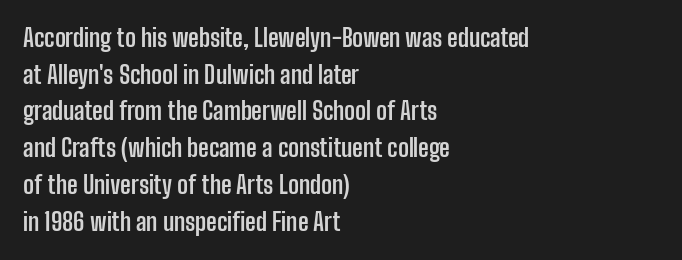
Q: Is the text bold? A: Yes.
Q: Is the text italic (slanted)? A: No, it is upright.
Q: Is the text underlined? A: No.
Q: How is the paragraph aligned? A: Left-aligned.
Q: Is the spacing between letters normal or unusually wide? A: Normal.
Q: Is the spacing between lines tight, normal or loose? A: Normal.
